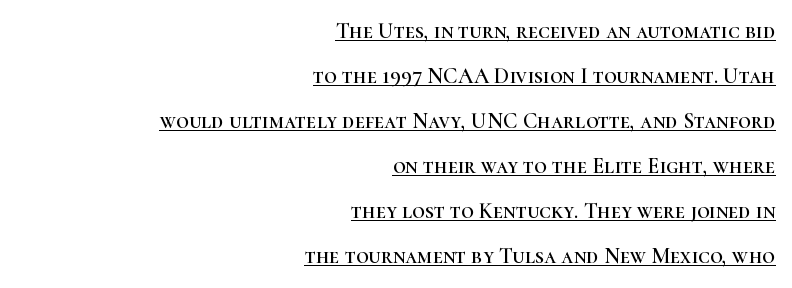
{"italic": "no", "underline": "yes", "align": "right", "line_spacing": "loose", "line_spacing_ratio": 2.05, "letter_spacing": "normal", "letter_spacing_em": 0.0, "glyph_px": 22}
